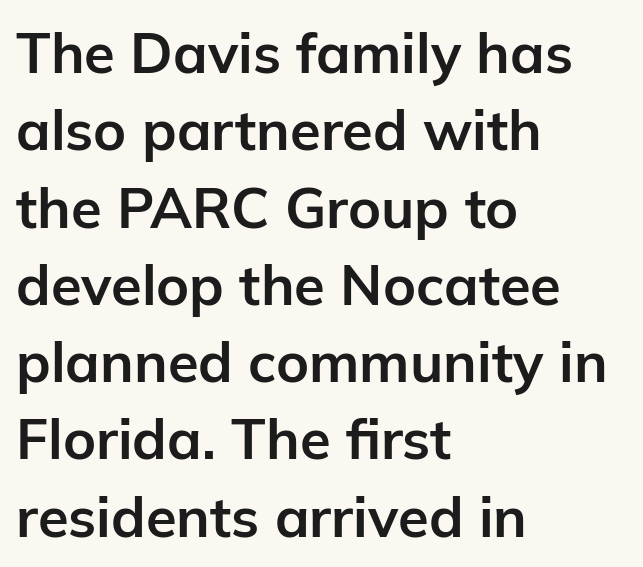
{"serif": "no", "italic": "no", "bold": "yes", "weight": "bold", "width": "normal", "stroke_contrast": "low", "x_height": "medium", "monospaced": "no", "underline": "no", "align": "left", "line_spacing": "normal", "line_spacing_ratio": 1.38, "letter_spacing": "normal", "letter_spacing_em": 0.0, "glyph_px": 56}
